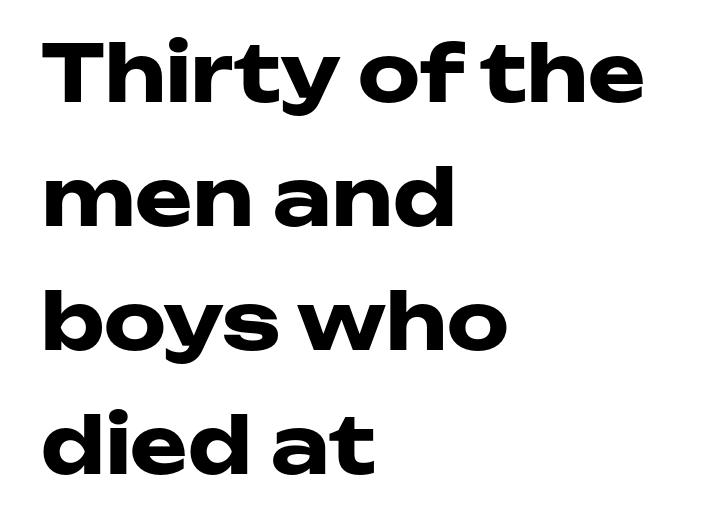
The image shows 78 px heavy, wide sans-serif type, upright; set left-aligned, normal line spacing (1.59x), normal letter spacing, not underlined; low stroke contrast and a medium x-height.
